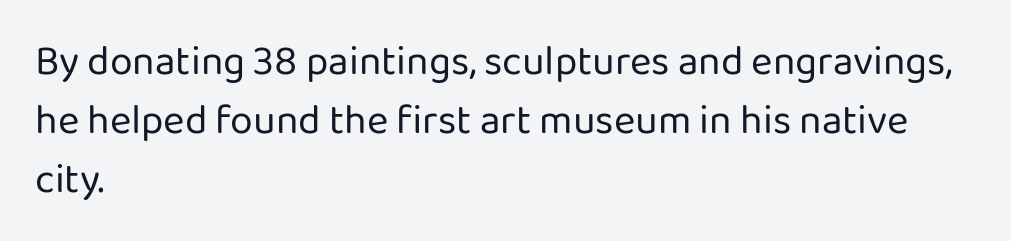
{"serif": "no", "italic": "no", "bold": "no", "weight": "regular", "width": "normal", "stroke_contrast": "low", "x_height": "medium", "monospaced": "no", "underline": "no", "align": "left", "line_spacing": "normal", "line_spacing_ratio": 1.44, "letter_spacing": "normal", "letter_spacing_em": 0.0, "glyph_px": 41}
